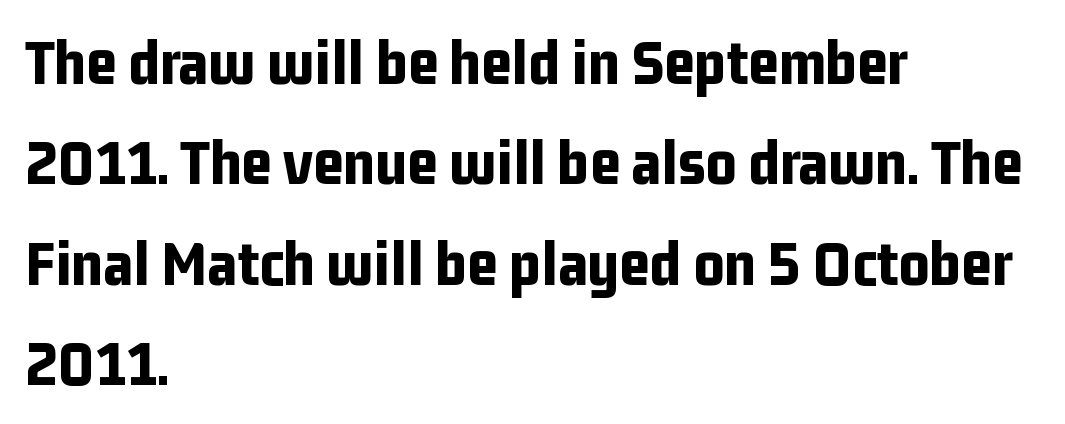
The image shows 66 px bold, condensed sans-serif type, upright; set left-aligned, normal line spacing (1.52x), normal letter spacing, not underlined; low stroke contrast and a medium x-height.
